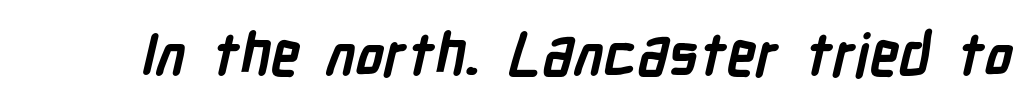
This sample has the flowing, uneven cadence of proportional lettering. The passage shown is emphatically bold. Unmarked baselines from the first word to the last. The tracking reads as untouched default to a designer's eye.
